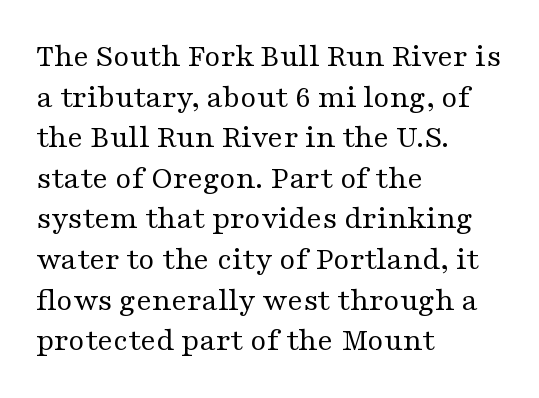
The paragraph has a hard left edge and a soft right edge. Stem width sits at or under what a default text font uses. Unmarked baselines from the first word to the last. The letters advance in unequal steps, a hallmark of proportional type.
